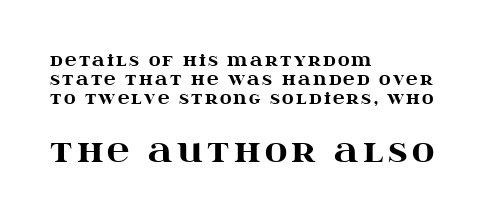
The image shows 31 px heavy, wide serif type, upright; set left-aligned, line spacing 1.18x, not underlined; the second (bottom) block is 1.94x larger; high stroke contrast and a large x-height.
